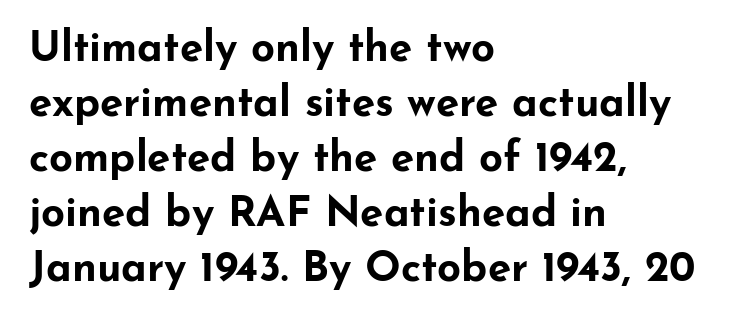
The image shows 42 px bold, wide sans-serif type, upright; set left-aligned, normal line spacing (1.31x), normal letter spacing, not underlined; low stroke contrast and a small x-height.
